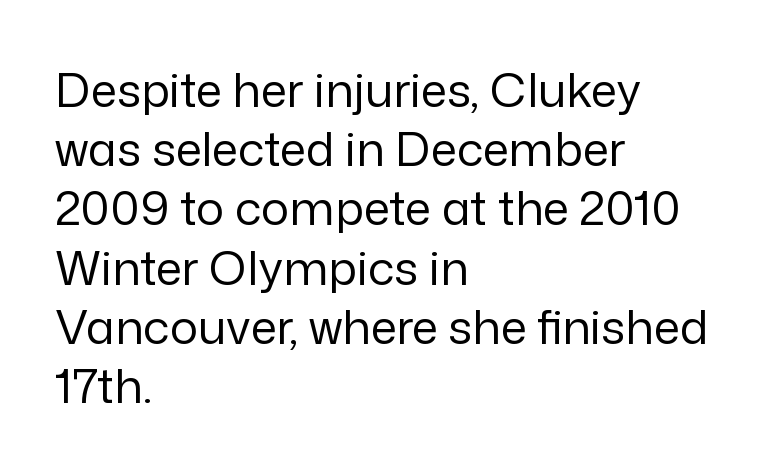
Standard letterfit; no display-style spreading of the glyphs. Type style note: lacks serifs. A quiet, ordinary-to-light weight characterises the typeface. The letters advance in unequal steps, a hallmark of proportional type. Beneath every word, the page is bare.
